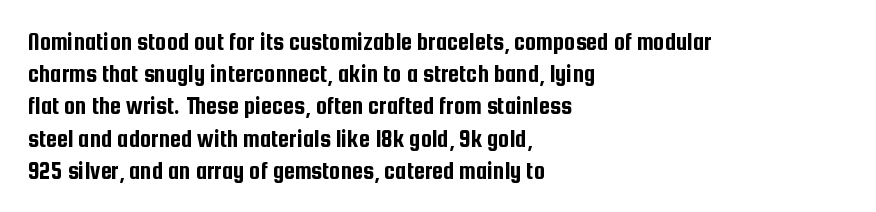
The image shows 25 px text type, upright; set left-aligned, normal line spacing (1.29x), normal letter spacing, not underlined.
